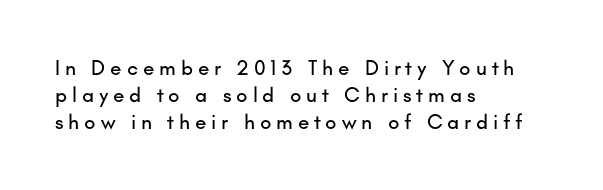
The image shows 21 px text type, upright; set left-aligned, normal line spacing (1.28x), unusually wide letter spacing (+0.23 em), not underlined.
